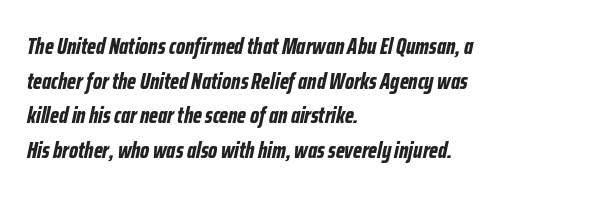
Q: Is the text bold? A: Yes.
Q: Is the text italic (slanted)? A: Yes, it leans right by about 12 degrees.
Q: Is the text underlined? A: No.
Q: How is the paragraph aligned? A: Left-aligned.
Q: Is the spacing between letters normal or unusually wide? A: Normal.
Q: Is the spacing between lines tight, normal or loose? A: Normal.
